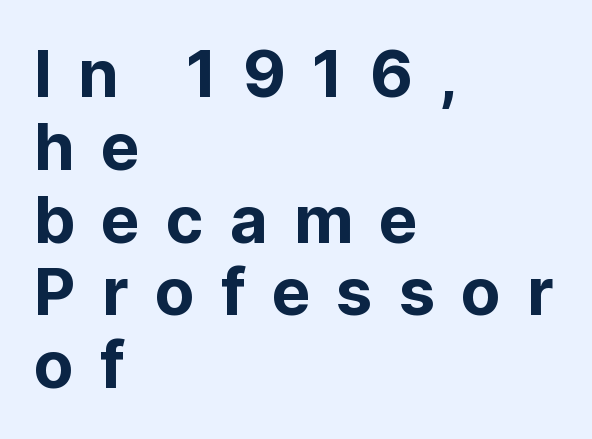
Students, note that the glyphs here are deliberately spaced far apart. Only glyphs here, with clear space below each row. Note: no serifs on the glyphs. Line beginnings align vertically; line endings do not. The rendering uses natural spacing where letterforms have individual widths.
